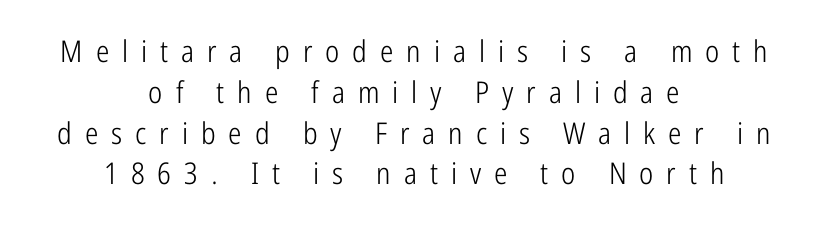
Q: Is the text bold? A: No.
Q: Is the text italic (slanted)? A: No, it is upright.
Q: Is the typeface a serif or a sans-serif typeface? A: Sans-serif.
Q: Is the text underlined? A: No.
Q: How is the paragraph aligned? A: Centered.
Q: Is the spacing between letters normal or unusually wide? A: Unusually wide.
Q: Is the spacing between lines tight, normal or loose? A: Normal.
Q: Width (condensed, normal, or wide)? A: Condensed.
Q: Stroke contrast? A: Low.
Q: x-height? A: Medium.
Q: Monospaced? A: No.
